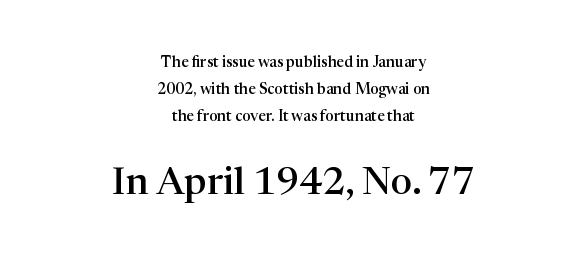
The image shows 38 px semibold serif type, upright; set centered, line spacing 1.79x, normal letter spacing, not underlined; the second (bottom) block is 2.53x larger; high stroke contrast and a medium x-height.
